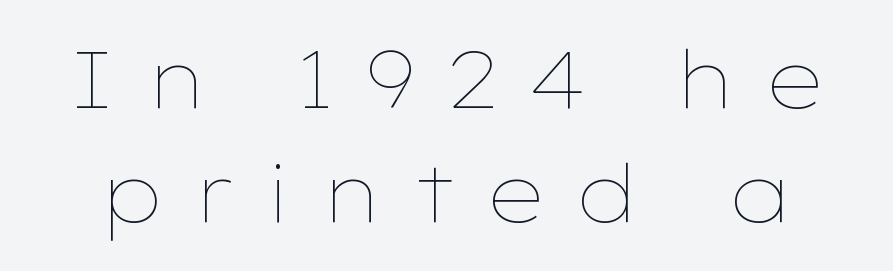
Q: Is the text bold? A: No.
Q: Is the text italic (slanted)? A: No, it is upright.
Q: Is the text underlined? A: No.
Q: Is the spacing between letters normal or unusually wide? A: Unusually wide.
Q: Is the spacing between lines tight, normal or loose? A: Normal.
Q: Width (condensed, normal, or wide)? A: Wide.
Q: Stroke contrast? A: Low.
Q: x-height? A: Medium.
Q: Monospaced? A: No.
